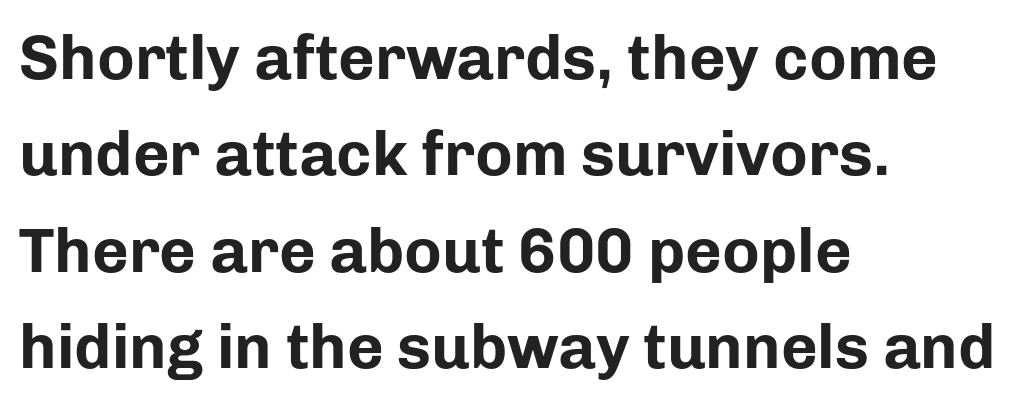
Q: Is the text bold? A: Yes.
Q: Is the text italic (slanted)? A: No, it is upright.
Q: Is the typeface a serif or a sans-serif typeface? A: Sans-serif.
Q: Is the text underlined? A: No.
Q: How is the paragraph aligned? A: Left-aligned.
Q: Is the spacing between letters normal or unusually wide? A: Normal.
Q: Is the spacing between lines tight, normal or loose? A: Normal.
Q: Width (condensed, normal, or wide)? A: Normal.
Q: Stroke contrast? A: Low.
Q: x-height? A: Medium.
Q: Monospaced? A: No.
